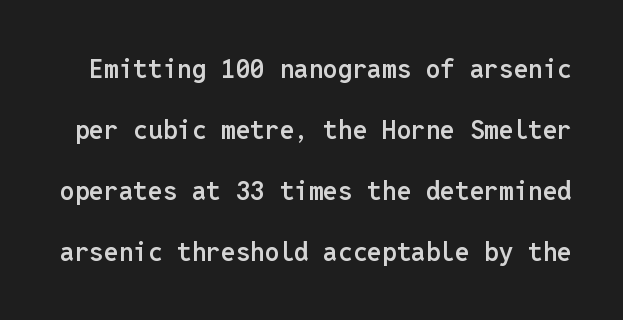
The image shows 26 px text type, upright; set loose line spacing (2.34x), normal letter spacing, not underlined.
